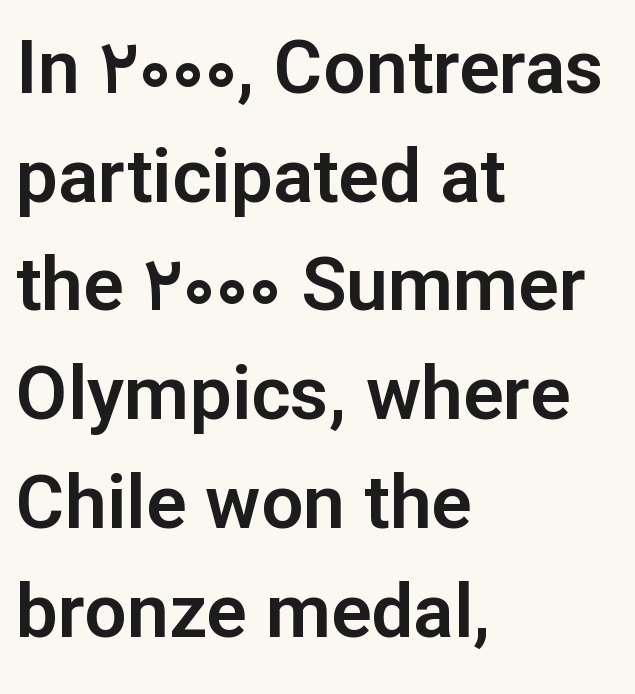
Q: Is the text italic (slanted)? A: No, it is upright.
Q: Is the typeface a serif or a sans-serif typeface? A: Sans-serif.
Q: Is the text underlined? A: No.
Q: How is the paragraph aligned? A: Left-aligned.
Q: Is the spacing between letters normal or unusually wide? A: Normal.
Q: Is the spacing between lines tight, normal or loose? A: Normal.
Q: Width (condensed, normal, or wide)? A: Normal.
Q: Stroke contrast? A: Low.
Q: x-height? A: Medium.
Q: Monospaced? A: No.
